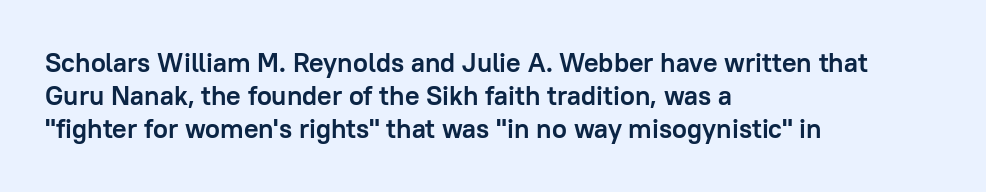
There is no visible air inserted between adjacent glyphs. In terms of weight, the rendering is a true, heavy bold. Visually the block forms a straight wall on the left and a jagged coastline on the right. Lines of text with bare space underneath. If you drew a line through each stem, it would be perfectly vertical.
